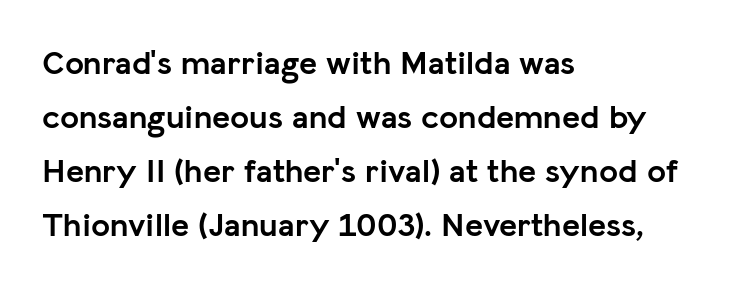
The compositor pushed each line to the left boundary. Strokes here are thick enough to call this a true bold. Leading matches the norm, producing a regular column. Glyph-to-glyph distance matches everyday printed text.
